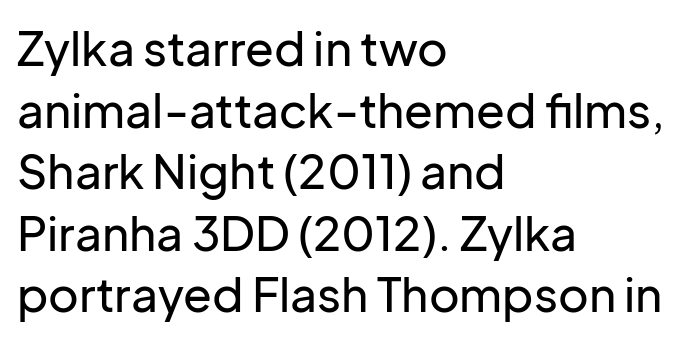
The image shows 47 px sans-serif type, upright; set left-aligned, normal line spacing (1.31x), normal letter spacing, not underlined; low stroke contrast and a medium x-height.
